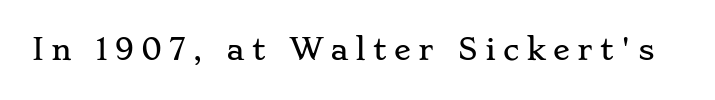
Q: Is the text italic (slanted)? A: No, it is upright.
Q: Is the typeface a serif or a sans-serif typeface? A: Serif.
Q: Is the text underlined? A: No.
Q: Is the spacing between letters normal or unusually wide? A: Unusually wide.
Q: Width (condensed, normal, or wide)? A: Wide.
Q: Stroke contrast? A: Low.
Q: x-height? A: Small.
Q: Monospaced? A: No.
